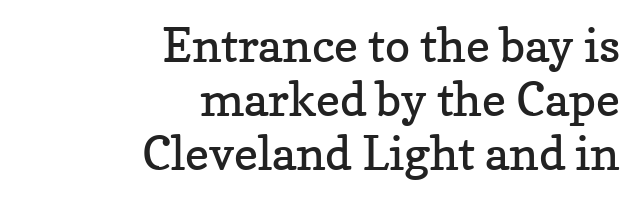
The image shows 47 px regular-weight serif type, upright; set right-aligned, tight line spacing (1.15x), normal letter spacing, not underlined; low stroke contrast and a medium x-height.
